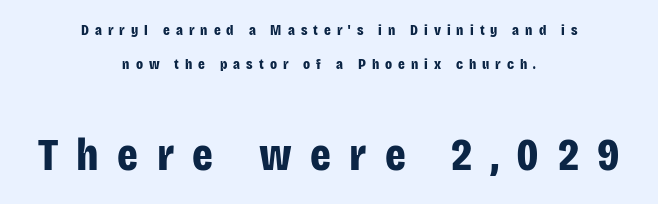
Q: Is the text bold? A: Yes.
Q: Is the text italic (slanted)? A: No, it is upright.
Q: Is the typeface a serif or a sans-serif typeface? A: Sans-serif.
Q: Is the text underlined? A: No.
Q: How is the paragraph aligned? A: Centered.
Q: Is the spacing between letters normal or unusually wide? A: Unusually wide.
Q: Is the spacing between lines tight, normal or loose? A: Loose.
Q: Which block of text is set in a larger size, the first (top) or the second (bottom)? A: The second (bottom) one.
Q: Width (condensed, normal, or wide)? A: Condensed.
Q: Stroke contrast? A: Low.
Q: x-height? A: Large.
Q: Monospaced? A: No.
